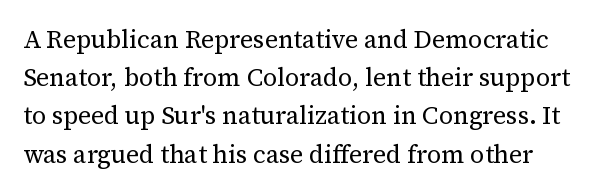
Does extra space separate the letters? No, they use regular spacing. Is this a heavy cut? Hardly; it is regular or lighter. Each new line begins a customary step beneath the previous one. Vertical strokes here are truly vertical. Has an underline been added? It has not.
